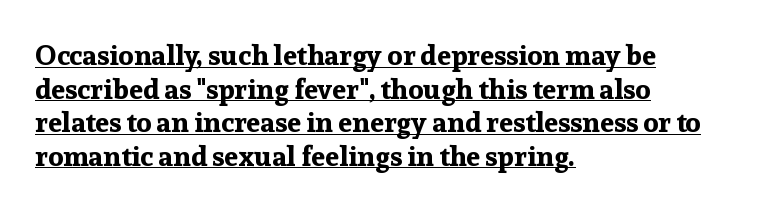
Beneath each row of characters lies a ruled line. Typesetter's note: full bold, strokes at maximum text heaviness. In terms of letterspacing, this is plain default setting. In CSS terms this would be text-align: left. Posture: straight, roman, zero tilt. Yep, those are serifs on the letters.
